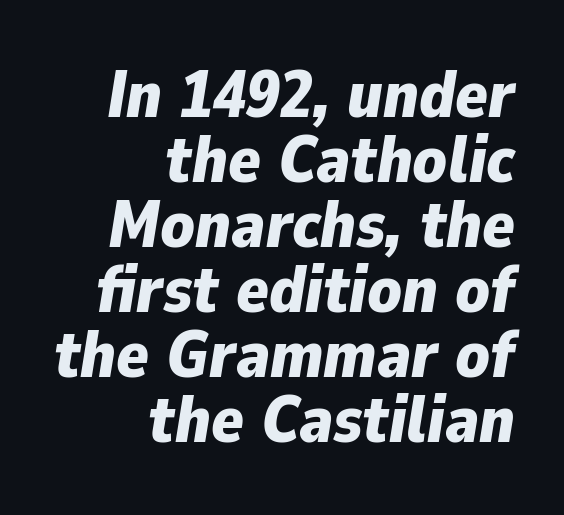
{"italic": "yes", "lean": "right", "slant_degrees": 9, "bold": "yes", "weight": "bold", "width": "normal", "stroke_contrast": "low", "x_height": "medium", "monospaced": "no", "underline": "no", "align": "right", "line_spacing": "tight", "line_spacing_ratio": 0.97, "letter_spacing": "normal", "letter_spacing_em": 0.0, "glyph_px": 67}
